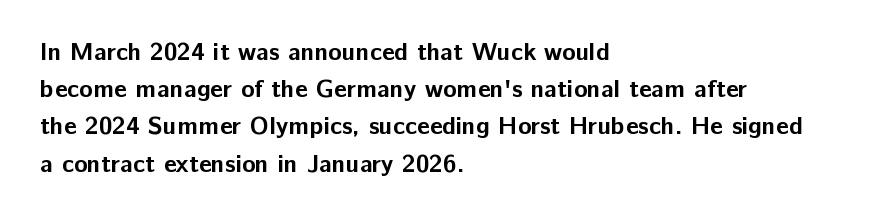
The image shows 25 px bold type, upright; set left-aligned, normal line spacing (1.49x), normal letter spacing, not underlined.
